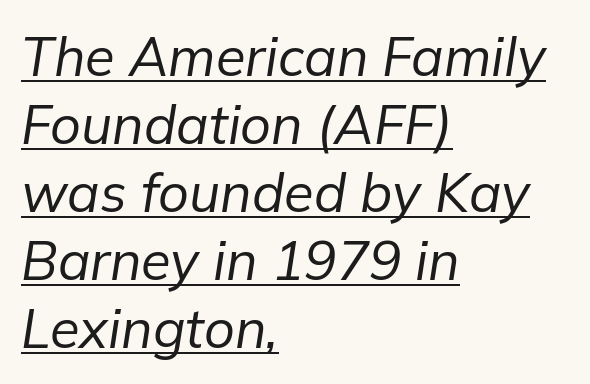
Q: Is the text bold? A: No.
Q: Is the text italic (slanted)? A: Yes, it leans right by about 9 degrees.
Q: Is the text underlined? A: Yes.
Q: How is the paragraph aligned? A: Left-aligned.
Q: Is the spacing between letters normal or unusually wide? A: Normal.
Q: Is the spacing between lines tight, normal or loose? A: Normal.
Q: Width (condensed, normal, or wide)? A: Normal.
Q: Stroke contrast? A: Low.
Q: x-height? A: Medium.
Q: Monospaced? A: No.
